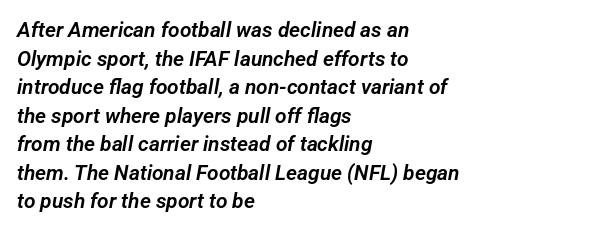
Q: Is the text underlined? A: No.
Q: How is the paragraph aligned? A: Left-aligned.
Q: Is the spacing between letters normal or unusually wide? A: Normal.
Q: Is the spacing between lines tight, normal or loose? A: Normal.
